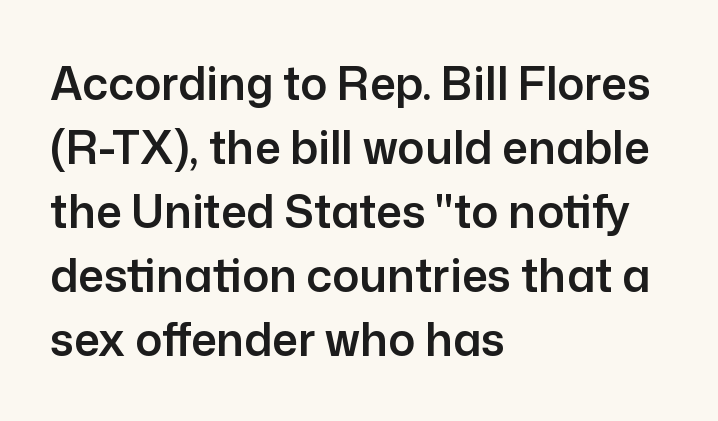
The image shows 45 px sans-serif type, upright; set left-aligned, normal line spacing (1.42x), normal letter spacing, not underlined; low stroke contrast and a medium x-height.
